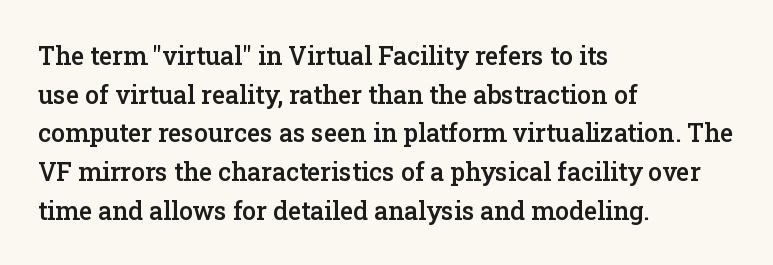
Q: Is the text bold? A: Semi-bold.
Q: Is the text italic (slanted)? A: No, it is upright.
Q: Is the text underlined? A: No.
Q: How is the paragraph aligned? A: Left-aligned.
Q: Is the spacing between letters normal or unusually wide? A: Normal.
Q: Is the spacing between lines tight, normal or loose? A: Normal.
